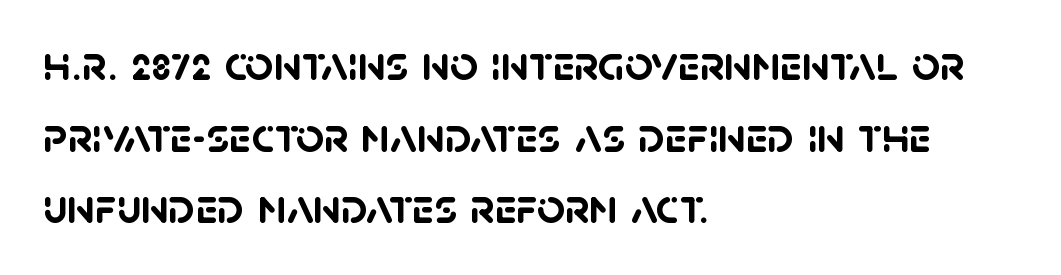
The image shows 49 px semibold sans-serif type; set left-aligned, normal line spacing (1.46x), normal letter spacing, not underlined; low stroke contrast and a large x-height.
